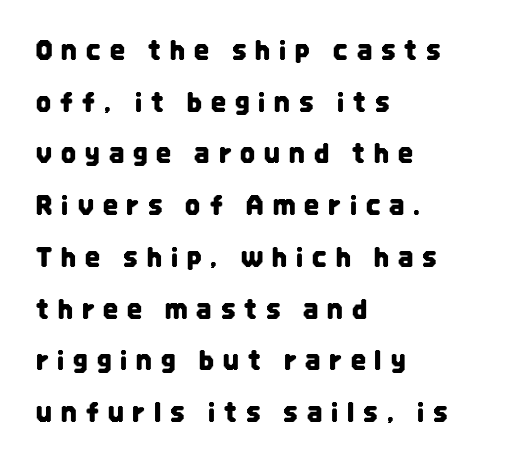
The image shows 26 px text type, upright; set left-aligned, loose line spacing (1.99x), unusually wide letter spacing (+0.35 em), not underlined.
